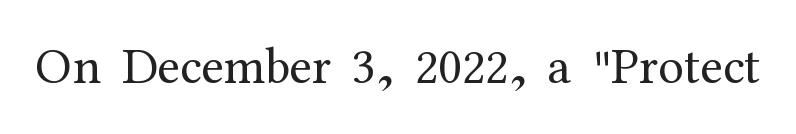
The image shows 52 px regular-weight serif type, upright; set normal letter spacing, not underlined; medium stroke contrast and a medium x-height.
